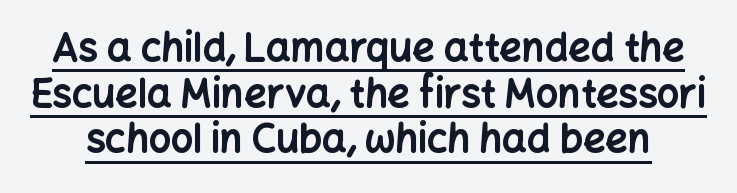
Words appear dense and cohesive because spacing is normal. The typesetter has applied underlining to the passage shown. Style check: upright. Compared with an ordinary text face, these strokes are far heavier — a full bold. The face used here is proportionally spaced, like ordinary book or web type.
